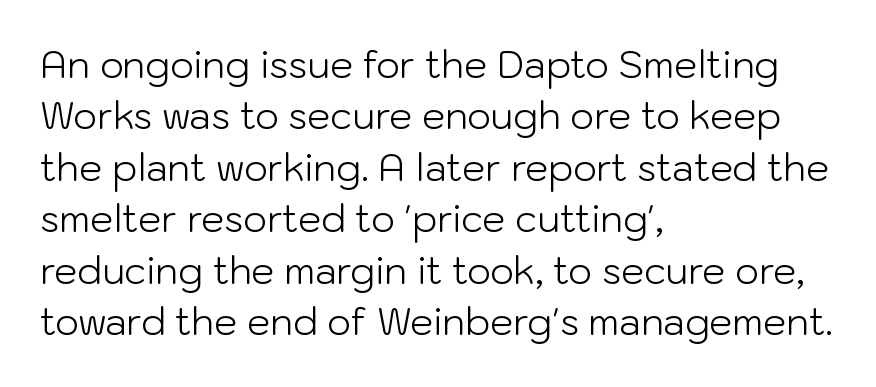
The image shows 37 px light sans-serif type, upright; set left-aligned, normal line spacing (1.39x), normal letter spacing, not underlined; low stroke contrast and a medium x-height.
